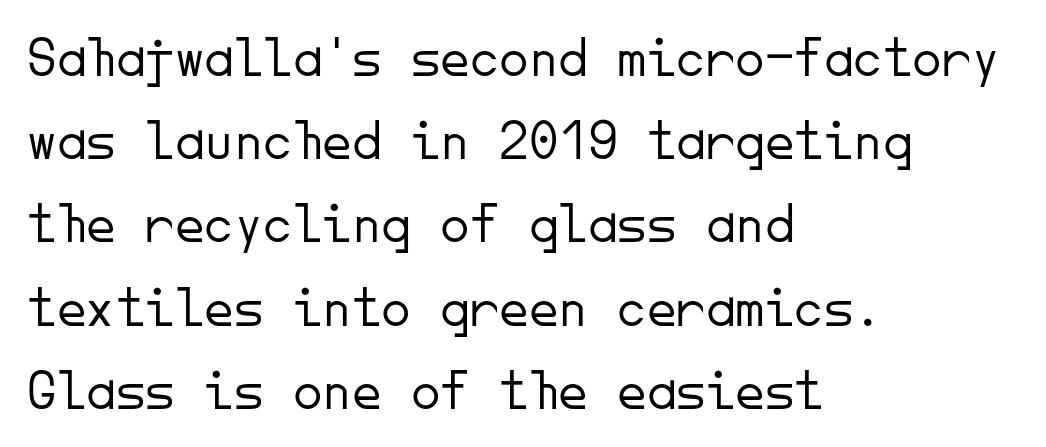
A typesetter would call this zero additional tracking. A roman cut, with each character standing at attention. Visually the block forms a straight wall on the left and a jagged coastline on the right. Grotesque or geometric, the face here clearly has no serifs. Spacing verdict: monospaced, one width for all characters. Vertically, the passage feels balanced, rows spaced as you'd expect.
